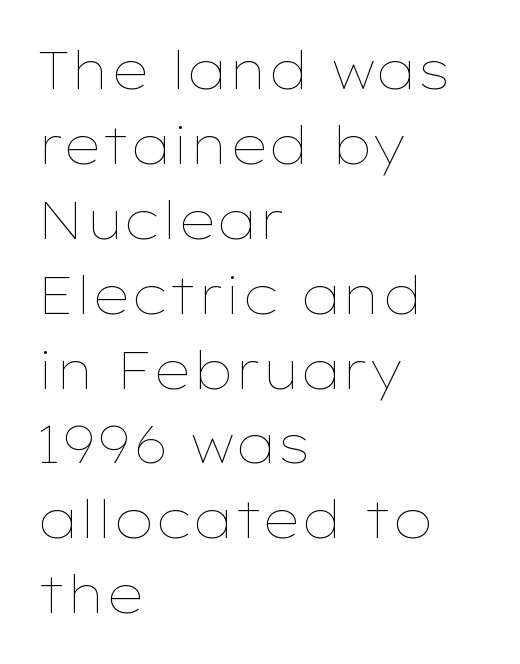
The gaps between neighbouring characters are ordinary and unremarkable. A typesetter would mark this as roman, not italic. The zone under the glyphs is completely vacant. Does the copy run flush right? No — it runs flush left. Note the varied advance widths — an 'i' is clearly narrower than an 'm'.
